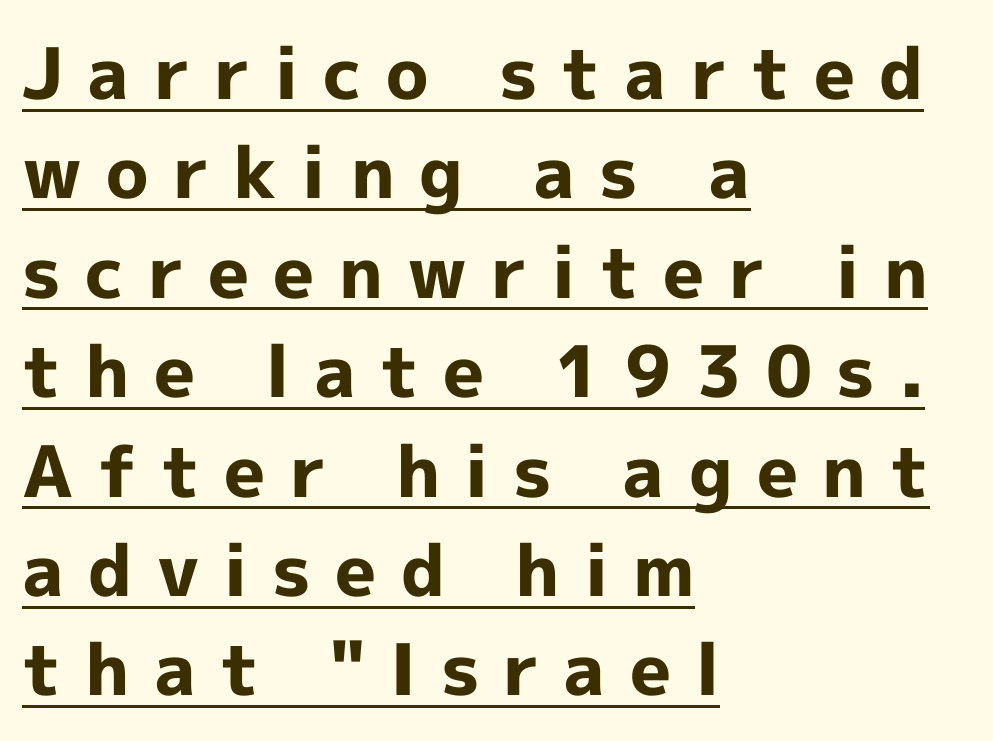
{"serif": "no", "italic": "no", "bold": "yes", "weight": "bold", "width": "normal", "x_height": "medium", "monospaced": "no", "underline": "yes", "align": "left", "line_spacing": "normal", "line_spacing_ratio": 1.4, "letter_spacing": "wide", "letter_spacing_em": 0.34, "glyph_px": 71}
